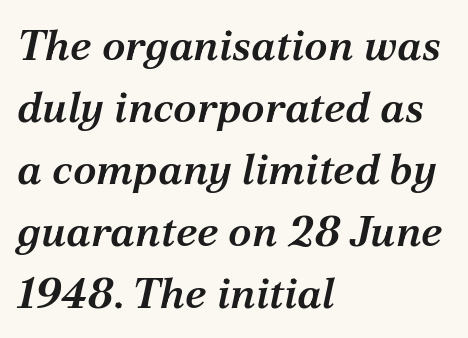
Q: Is the text bold? A: Semi-bold.
Q: Is the text italic (slanted)? A: Yes, it leans right by about 12 degrees.
Q: Is the typeface a serif or a sans-serif typeface? A: Serif.
Q: Is the text underlined? A: No.
Q: How is the paragraph aligned? A: Left-aligned.
Q: Is the spacing between letters normal or unusually wide? A: Normal.
Q: Is the spacing between lines tight, normal or loose? A: Normal.
Q: Width (condensed, normal, or wide)? A: Normal.
Q: Stroke contrast? A: Medium.
Q: x-height? A: Medium.
Q: Monospaced? A: No.
